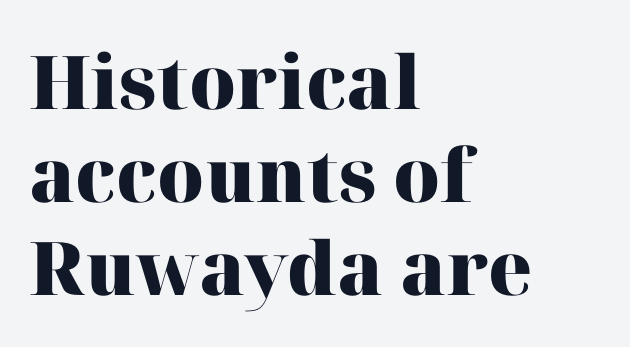
The image shows 74 px heavy serif type, upright; set left-aligned, normal line spacing (1.26x), normal letter spacing, not underlined; high stroke contrast and a medium x-height.
